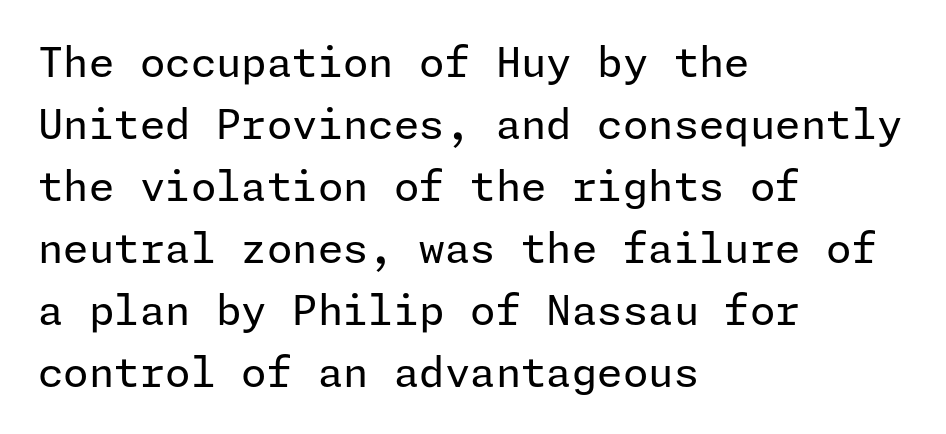
{"serif": "no", "italic": "no", "bold": "no", "weight": "regular", "width": "normal", "stroke_contrast": "low", "x_height": "medium", "underline": "no", "align": "left", "line_spacing": "normal", "line_spacing_ratio": 1.51, "letter_spacing": "normal", "letter_spacing_em": 0.0, "glyph_px": 41}
